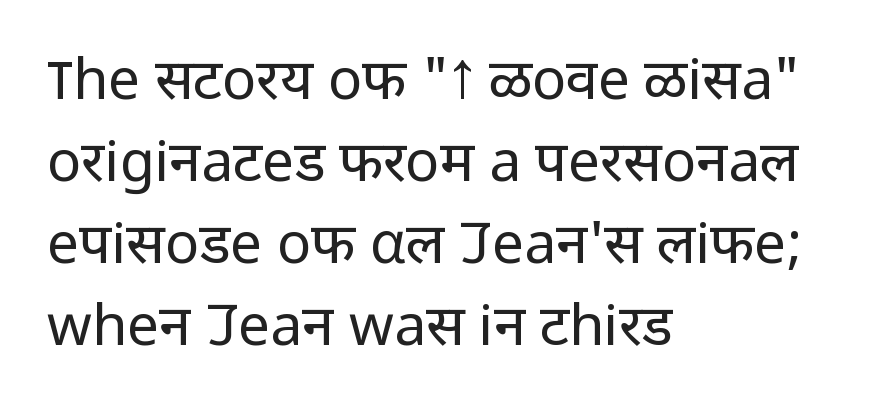
Is the type heavy? It reads as light-to-regular instead. Do the letters lean? They stand straight. This rendering leaves character spacing at its baseline value. Lines of text with bare space underneath. Reading down the block, your eye returns to a fixed left position each line.
